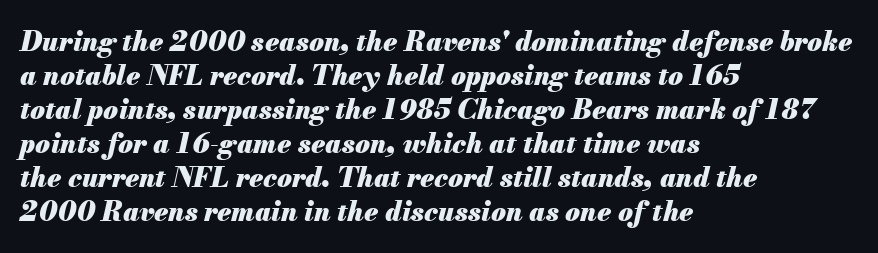
Q: Is the text bold? A: Yes.
Q: Is the text italic (slanted)? A: Yes, it leans right by about 13 degrees.
Q: Is the text underlined? A: No.
Q: How is the paragraph aligned? A: Left-aligned.
Q: Is the spacing between letters normal or unusually wide? A: Normal.
Q: Is the spacing between lines tight, normal or loose? A: Normal.
